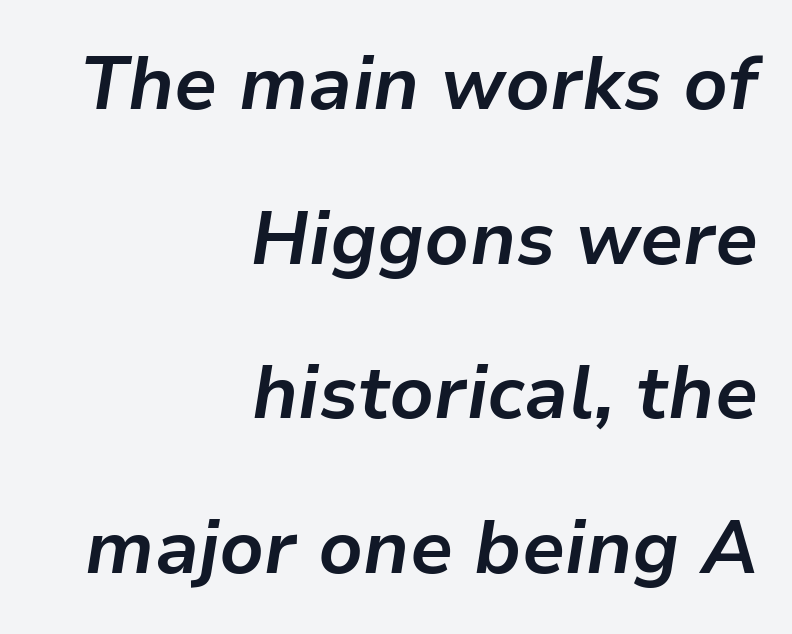
{"italic": "yes", "lean": "right", "slant_degrees": 9, "bold": "yes", "weight": "bold", "width": "normal", "stroke_contrast": "low", "x_height": "medium", "monospaced": "no", "underline": "no", "align": "right", "line_spacing": "loose", "line_spacing_ratio": 2.09, "letter_spacing": "normal", "letter_spacing_em": 0.0, "glyph_px": 74}
